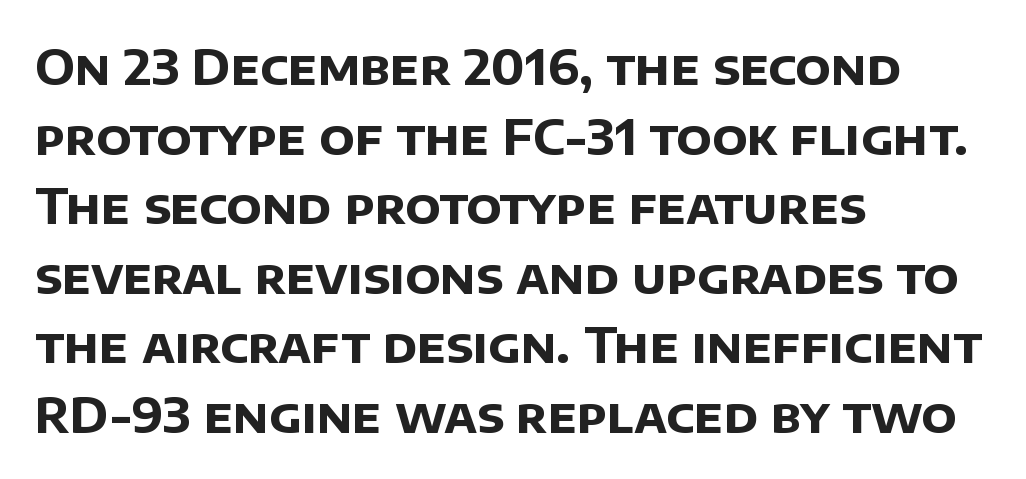
{"serif": "no", "bold": "yes", "weight": "bold", "width": "normal", "stroke_contrast": "low", "x_height": "large", "monospaced": "no", "underline": "no", "align": "left", "line_spacing": "normal", "line_spacing_ratio": 1.45, "letter_spacing": "normal", "letter_spacing_em": 0.0, "glyph_px": 48}
